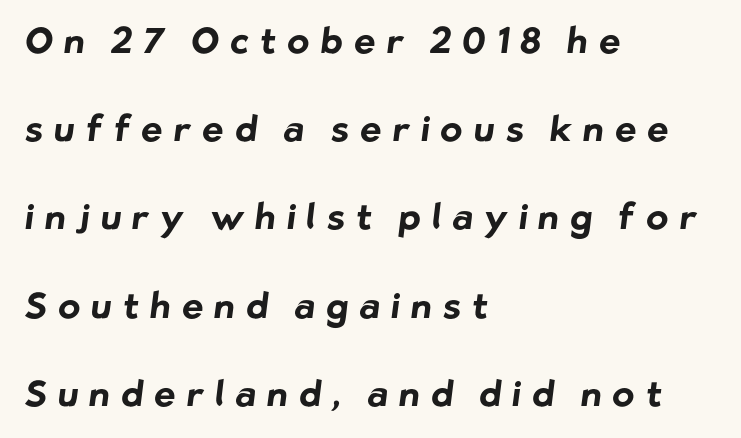
Q: Is the text bold? A: Yes.
Q: Is the typeface a serif or a sans-serif typeface? A: Sans-serif.
Q: Is the text underlined? A: No.
Q: How is the paragraph aligned? A: Left-aligned.
Q: Is the spacing between letters normal or unusually wide? A: Unusually wide.
Q: Is the spacing between lines tight, normal or loose? A: Loose.
Q: Width (condensed, normal, or wide)? A: Normal.
Q: Stroke contrast? A: Low.
Q: x-height? A: Medium.
Q: Monospaced? A: No.
